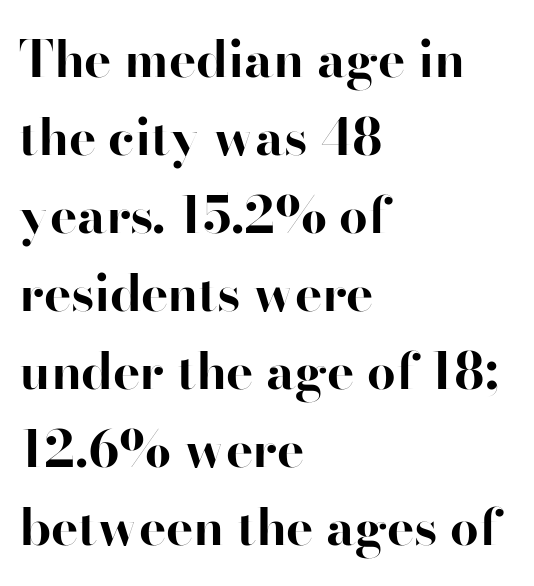
The image shows 51 px bold sans-serif type, upright; set left-aligned, normal line spacing (1.53x), normal letter spacing, not underlined; high stroke contrast and a small x-height.
